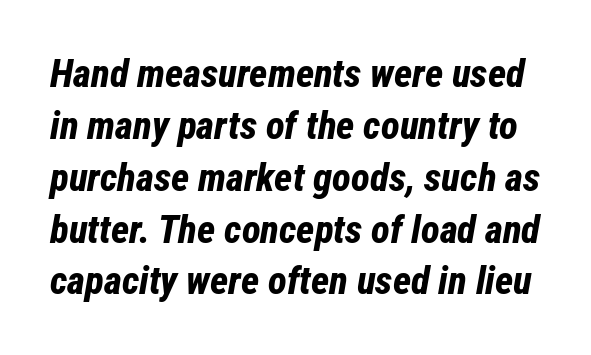
The image shows 39 px bold, condensed type, italic (leaning right); set normal line spacing (1.33x), normal letter spacing, not underlined; low stroke contrast and a medium x-height.
